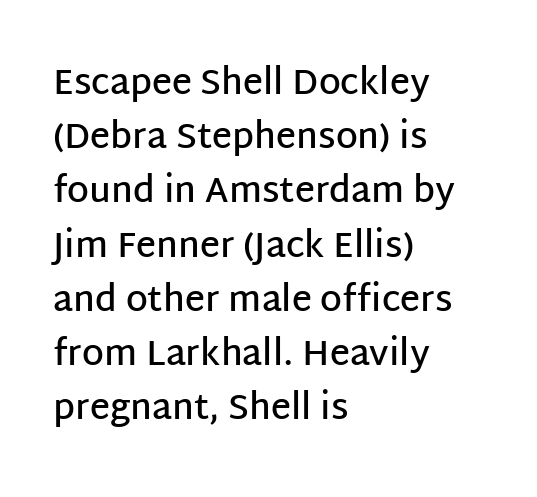
The image shows 35 px semibold sans-serif type, upright; set left-aligned, normal line spacing (1.55x), normal letter spacing, not underlined; low stroke contrast and a large x-height.
